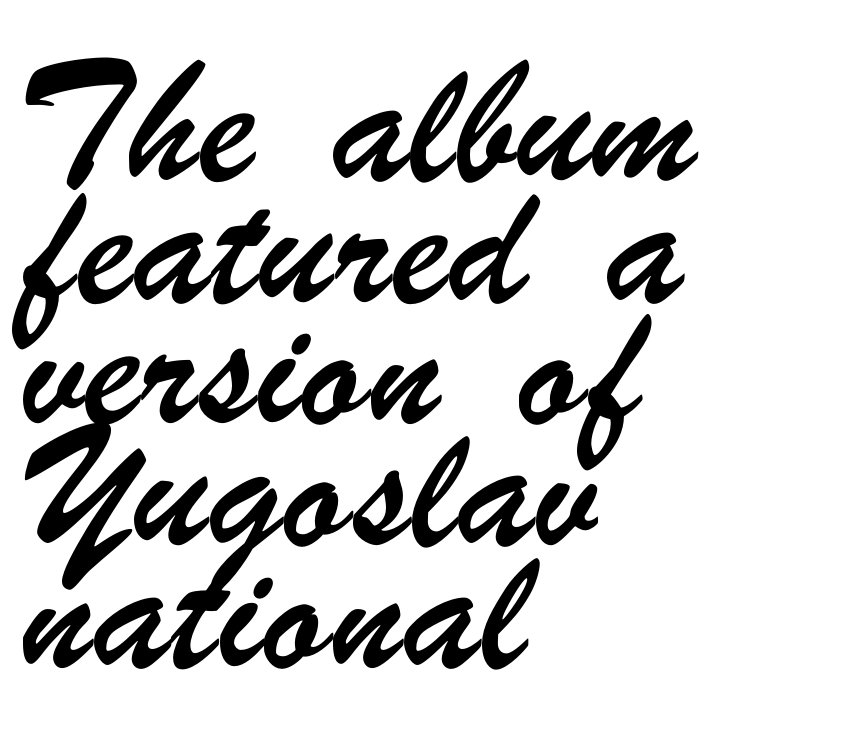
The image shows 77 px condensed sans-serif type; set left-aligned, normal line spacing (1.58x), normal letter spacing, not underlined; low stroke contrast and a small x-height.
